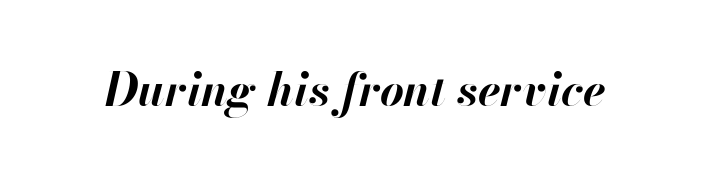
The gap between lines stays unmarked. Looks like regular typesetting: each glyph gets only the width it needs. Inter-character spacing is left at the font's built-in metrics. Each glyph is drawn with heavy, bold strokes. The font's italic variant was chosen for this text.
